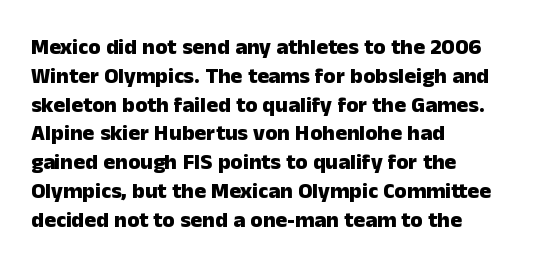
The image shows 22 px bold type, upright; set left-aligned, normal line spacing (1.31x), normal letter spacing, not underlined.
